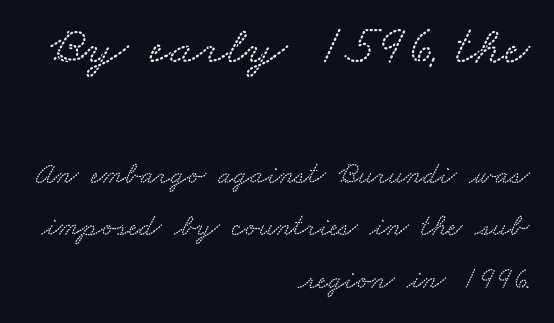
The image shows 55 px wide serif type; set right-aligned, normal line spacing (1.68x), normal letter spacing, not underlined; the first (top) block is 1.77x larger; medium stroke contrast and a small x-height.
